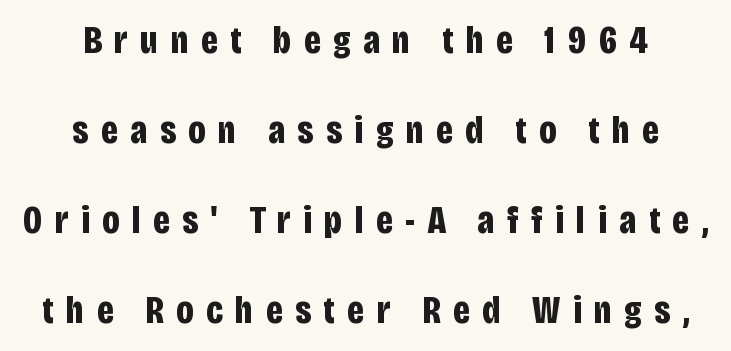
Q: Is the text bold? A: Yes.
Q: Is the text italic (slanted)? A: No, it is upright.
Q: Is the typeface a serif or a sans-serif typeface? A: Sans-serif.
Q: Is the text underlined? A: No.
Q: How is the paragraph aligned? A: Centered.
Q: Is the spacing between letters normal or unusually wide? A: Unusually wide.
Q: Is the spacing between lines tight, normal or loose? A: Loose.
Q: Width (condensed, normal, or wide)? A: Condensed.
Q: Stroke contrast? A: Low.
Q: x-height? A: Large.
Q: Monospaced? A: No.
